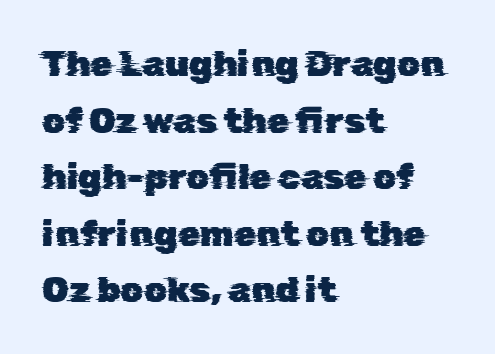
Q: Is the typeface a serif or a sans-serif typeface? A: Sans-serif.
Q: Is the text underlined? A: No.
Q: How is the paragraph aligned? A: Left-aligned.
Q: Is the spacing between letters normal or unusually wide? A: Normal.
Q: Is the spacing between lines tight, normal or loose? A: Normal.
Q: Width (condensed, normal, or wide)? A: Normal.
Q: Stroke contrast? A: Low.
Q: x-height? A: Medium.
Q: Monospaced? A: No.
